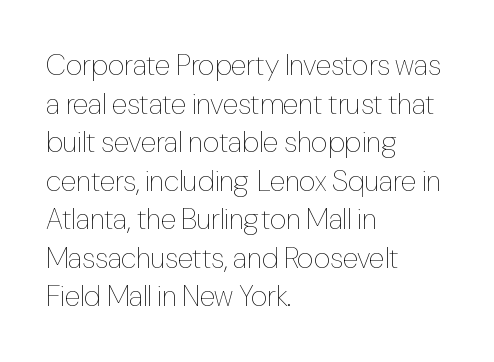
{"italic": "no", "bold": "no", "weight": "thin", "width": "condensed", "stroke_contrast": "low", "x_height": "medium", "monospaced": "no", "underline": "no", "align": "left", "line_spacing": "normal", "line_spacing_ratio": 1.33, "letter_spacing": "normal", "letter_spacing_em": 0.0, "glyph_px": 29}
